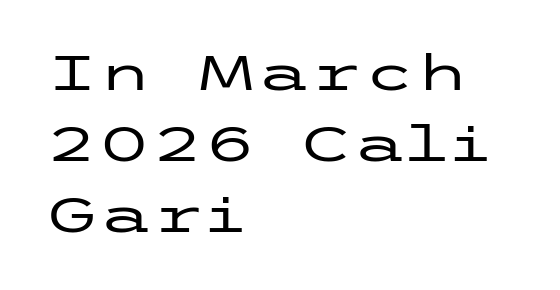
The image shows 48 px wide sans-serif type, upright; set left-aligned, normal line spacing (1.48x), normal letter spacing, not underlined; low stroke contrast and a medium x-height.
